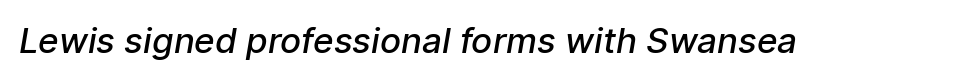
Only glyphs here, with clear space below each row. This rendering leaves character spacing at its baseline value. Are there feet on the stems? There aren't — it's a sans. Note the varied advance widths — an 'i' is clearly narrower than an 'm'. A semibold gives these letters moderate extra thickness, short of bold.
